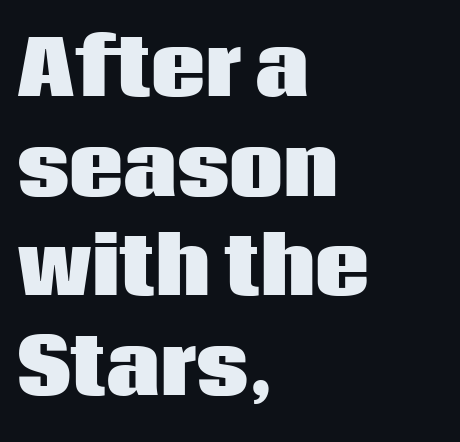
The image shows 76 px heavy sans-serif type, upright; set left-aligned, normal line spacing (1.31x), normal letter spacing, not underlined; low stroke contrast and a large x-height.
